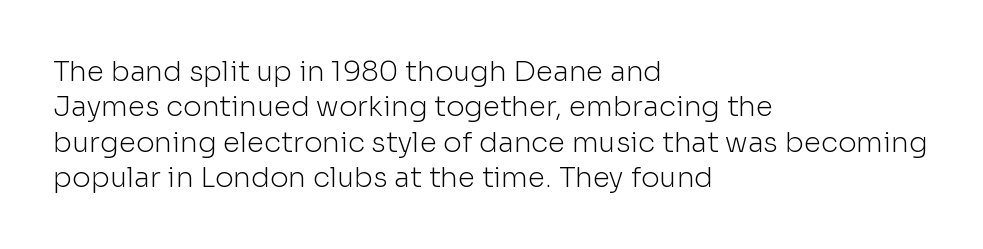
The image shows 28 px light sans-serif type, upright; set left-aligned, normal line spacing (1.26x), normal letter spacing, not underlined; low stroke contrast and a medium x-height.
